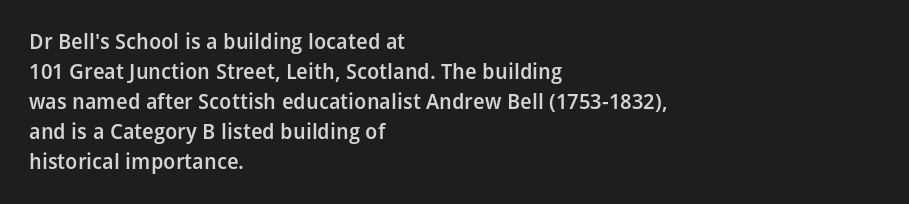
{"italic": "no", "bold": "semi", "underline": "no", "align": "left", "line_spacing": "normal", "line_spacing_ratio": 1.43, "letter_spacing": "normal", "letter_spacing_em": 0.0, "glyph_px": 21}
